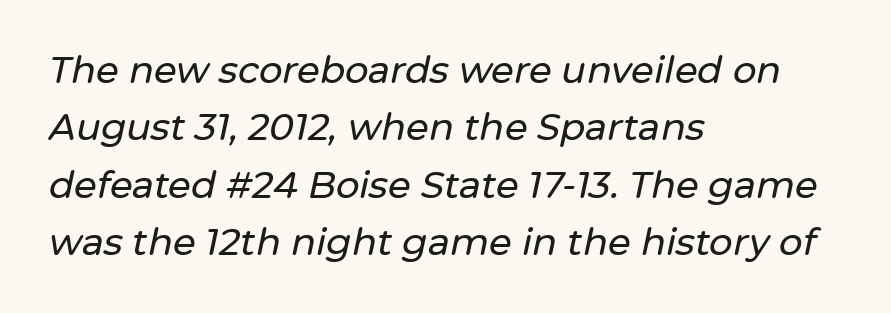
The image shows 37 px text type, italic (leaning right); set left-aligned, normal line spacing (1.55x), normal letter spacing, not underlined; low stroke contrast and a medium x-height.
